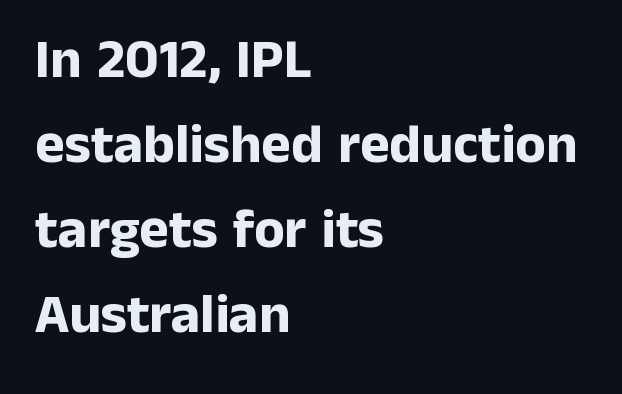
{"serif": "no", "italic": "no", "bold": "yes", "weight": "bold", "width": "normal", "stroke_contrast": "low", "x_height": "medium", "monospaced": "no", "underline": "no", "align": "left", "line_spacing": "normal", "line_spacing_ratio": 1.52, "letter_spacing": "normal", "letter_spacing_em": 0.0, "glyph_px": 56}
